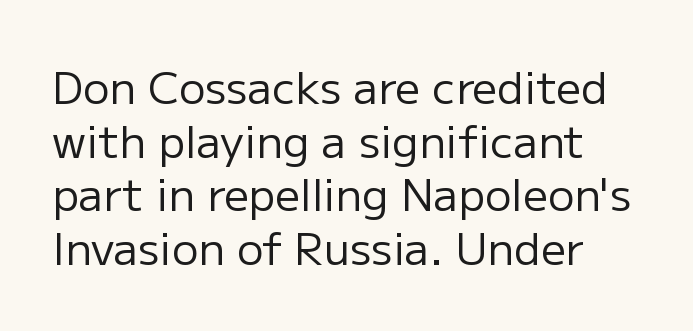
The image shows 44 px regular-weight sans-serif type, upright; set line spacing 1.22x, normal letter spacing, not underlined; low stroke contrast and a medium x-height.
